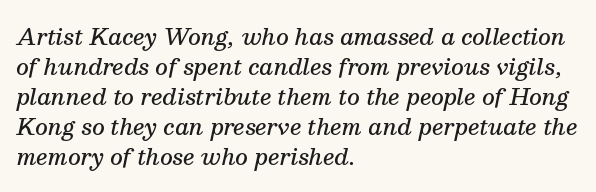
Q: Is the text bold? A: Semi-bold.
Q: Is the text italic (slanted)? A: Yes, it leans right by about 13 degrees.
Q: Is the text underlined? A: No.
Q: How is the paragraph aligned? A: Left-aligned.
Q: Is the spacing between letters normal or unusually wide? A: Normal.
Q: Is the spacing between lines tight, normal or loose? A: Normal.
